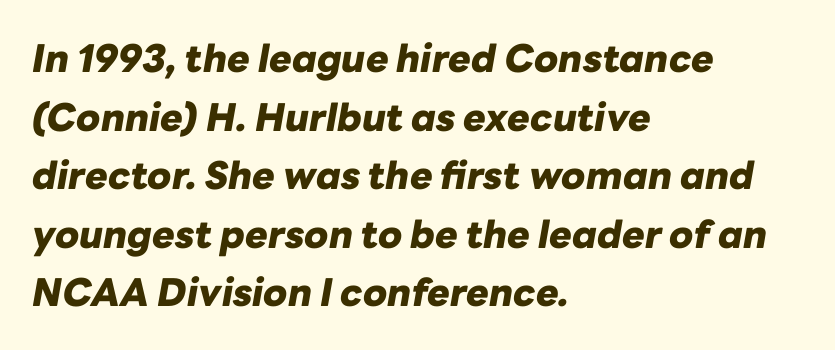
Visually the block forms a straight wall on the left and a jagged coastline on the right. Quick note: underline off. The rendering applies a slant to the glyphs. Is this a fixed-width face? No — the glyphs have proportional, varying widths. Horizontal bands of white between lines are of average thickness. Strokes here are thick enough to call this a true bold.
